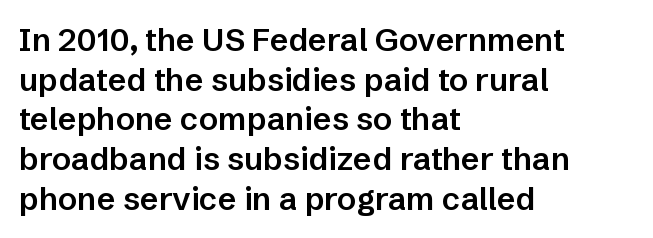
{"serif": "no", "italic": "no", "bold": "semi", "weight": "semibold", "width": "normal", "stroke_contrast": "low", "x_height": "medium", "monospaced": "no", "underline": "no", "align": "left", "line_spacing_ratio": 1.24, "letter_spacing": "normal", "letter_spacing_em": 0.0, "glyph_px": 32}
